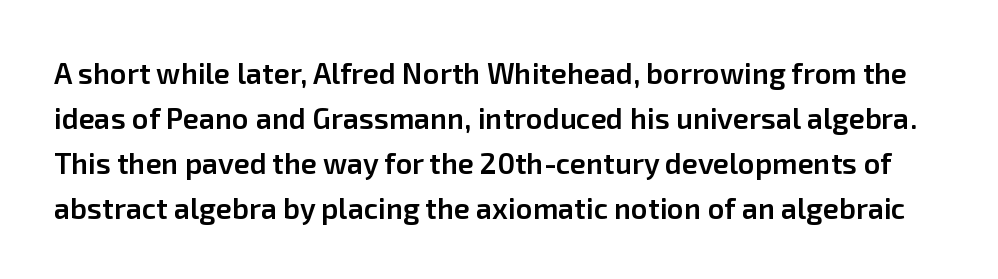
Q: Is the text bold? A: Semi-bold.
Q: Is the text italic (slanted)? A: No, it is upright.
Q: Is the typeface a serif or a sans-serif typeface? A: Sans-serif.
Q: Is the text underlined? A: No.
Q: Is the spacing between letters normal or unusually wide? A: Normal.
Q: Is the spacing between lines tight, normal or loose? A: Normal.
Q: Width (condensed, normal, or wide)? A: Normal.
Q: Stroke contrast? A: Low.
Q: x-height? A: Medium.
Q: Monospaced? A: No.
